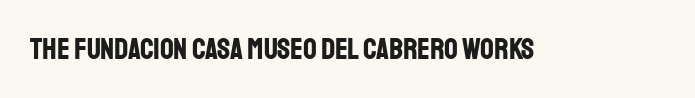
{"serif": "no", "italic": "no", "bold": "yes", "weight": "bold", "width": "condensed", "stroke_contrast": "low", "x_height": "large", "monospaced": "no", "underline": "no", "letter_spacing": "normal", "letter_spacing_em": 0.0, "glyph_px": 30}
